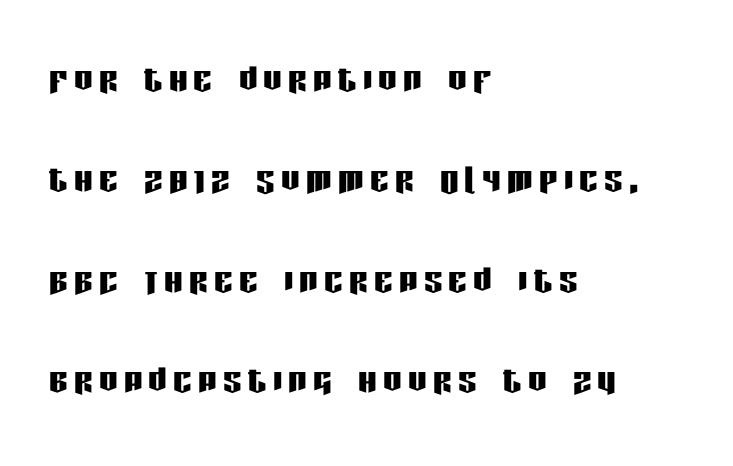
Q: Is the text italic (slanted)? A: No, it is upright.
Q: Is the typeface a serif or a sans-serif typeface? A: Sans-serif.
Q: Is the text underlined? A: No.
Q: How is the paragraph aligned? A: Left-aligned.
Q: Is the spacing between lines tight, normal or loose? A: Loose.
Q: Width (condensed, normal, or wide)? A: Condensed.
Q: Stroke contrast? A: Low.
Q: x-height? A: Large.
Q: Monospaced? A: No.
